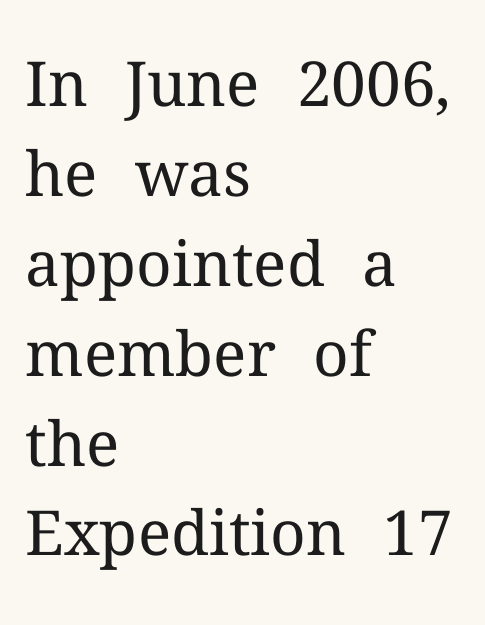
{"serif": "yes", "italic": "no", "bold": "no", "weight": "regular", "width": "normal", "stroke_contrast": "medium", "x_height": "medium", "monospaced": "no", "underline": "no", "align": "left", "line_spacing": "normal", "line_spacing_ratio": 1.45, "letter_spacing": "normal", "letter_spacing_em": 0.0, "glyph_px": 62}
